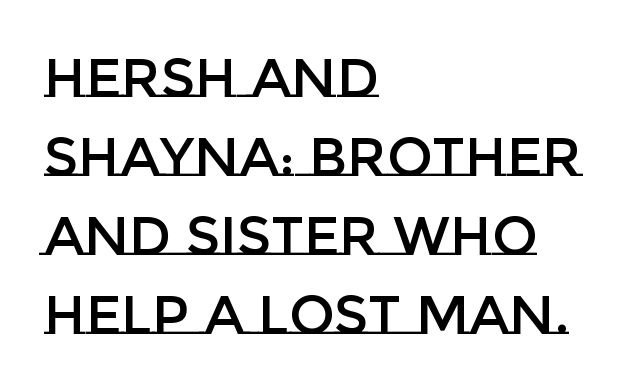
{"italic": "no", "width": "normal", "stroke_contrast": "low", "x_height": "large", "monospaced": "no", "underline": "no", "align": "left", "line_spacing": "normal", "line_spacing_ratio": 1.46, "letter_spacing": "normal", "letter_spacing_em": 0.0, "glyph_px": 54}
